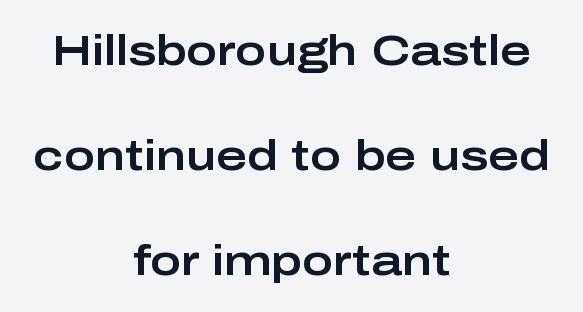
Character widths vary here, with narrow letters taking less room than wide ones. The letters carry no serifs — their stems end cleanly without finishing strokes. Teacher's note: observe the equal gaps on both sides — that is centered alignment. Notice the wide empty band between every row — that's loose leading. Anything drawn beneath the words? Only blank space. Compared with typical body copy, the letter spacing here is the same.
